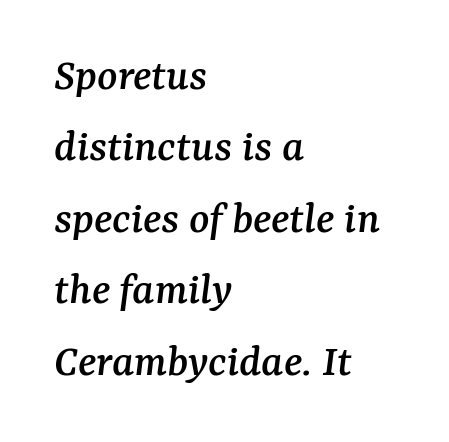
The image shows 47 px serif type, italic (leaning right); set left-aligned, normal line spacing (1.52x), normal letter spacing, not underlined; medium stroke contrast and a medium x-height.
